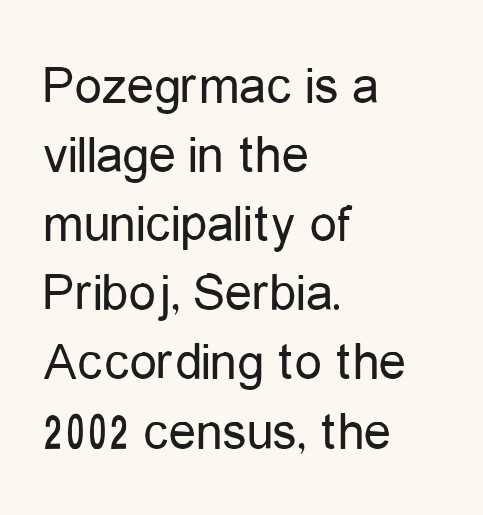
Q: Is the text bold? A: No.
Q: Is the text italic (slanted)? A: No, it is upright.
Q: Is the typeface a serif or a sans-serif typeface? A: Sans-serif.
Q: Is the text underlined? A: No.
Q: How is the paragraph aligned? A: Left-aligned.
Q: Is the spacing between letters normal or unusually wide? A: Normal.
Q: Is the spacing between lines tight, normal or loose? A: Normal.
Q: Width (condensed, normal, or wide)? A: Condensed.
Q: Stroke contrast? A: Low.
Q: x-height? A: Medium.
Q: Monospaced? A: No.
